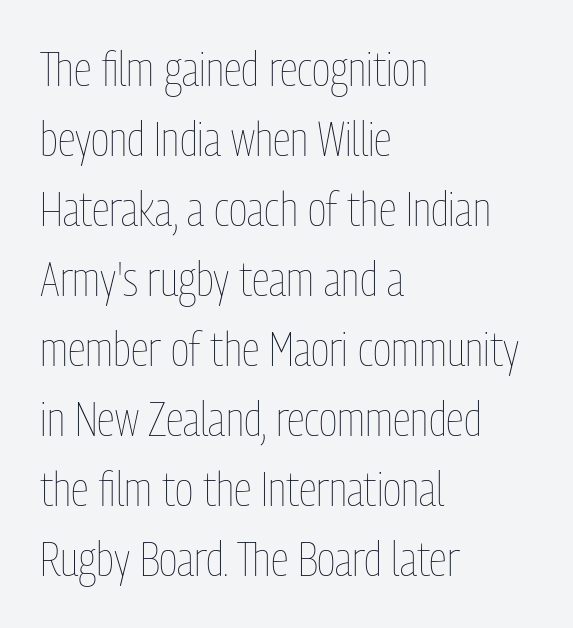
Q: Is the text bold? A: No.
Q: Is the text italic (slanted)? A: No, it is upright.
Q: Is the text underlined? A: No.
Q: How is the paragraph aligned? A: Left-aligned.
Q: Is the spacing between letters normal or unusually wide? A: Normal.
Q: Is the spacing between lines tight, normal or loose? A: Normal.
Q: Width (condensed, normal, or wide)? A: Condensed.
Q: Stroke contrast? A: Low.
Q: x-height? A: Medium.
Q: Monospaced? A: No.
